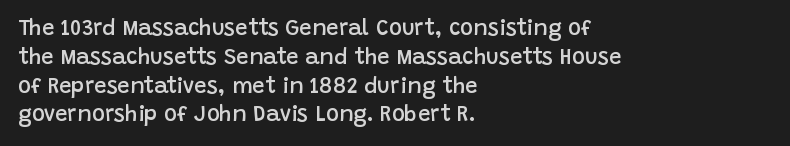
The image shows 22 px text type, upright; set left-aligned, normal line spacing (1.31x), normal letter spacing, not underlined.
